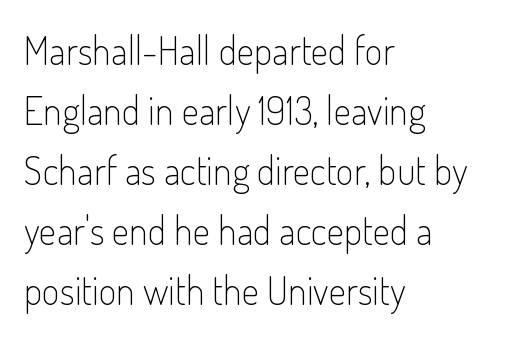
Q: Is the text bold? A: No.
Q: Is the text italic (slanted)? A: No, it is upright.
Q: Is the typeface a serif or a sans-serif typeface? A: Sans-serif.
Q: Is the text underlined? A: No.
Q: How is the paragraph aligned? A: Left-aligned.
Q: Is the spacing between letters normal or unusually wide? A: Normal.
Q: Is the spacing between lines tight, normal or loose? A: Normal.
Q: Width (condensed, normal, or wide)? A: Condensed.
Q: Stroke contrast? A: Low.
Q: x-height? A: Small.
Q: Monospaced? A: No.
